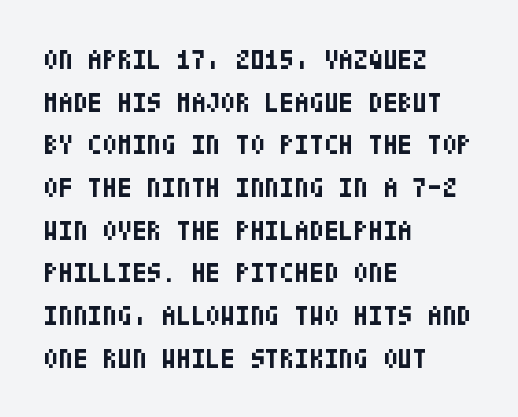
Q: Is the text bold? A: Yes.
Q: Is the text italic (slanted)? A: No, it is upright.
Q: Is the text underlined? A: No.
Q: How is the paragraph aligned? A: Left-aligned.
Q: Is the spacing between letters normal or unusually wide? A: Normal.
Q: Is the spacing between lines tight, normal or loose? A: Normal.
